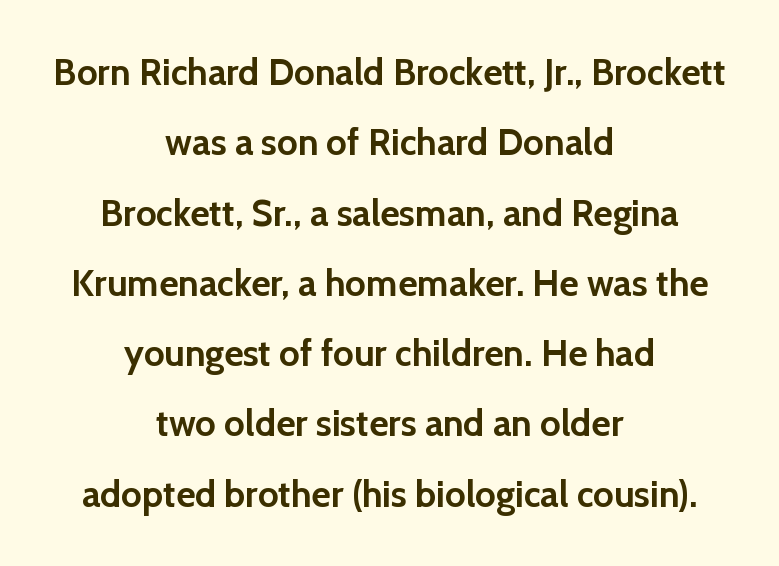
This is the regular roman posture of the typeface. The leading is generous, giving the passage an open texture. Looks like regular typesetting: each glyph gets only the width it needs. The face used here is a sans, in the tradition of grotesques and geometrics. Type without underlining. This sample is center-justified, so both line endings float freely.
